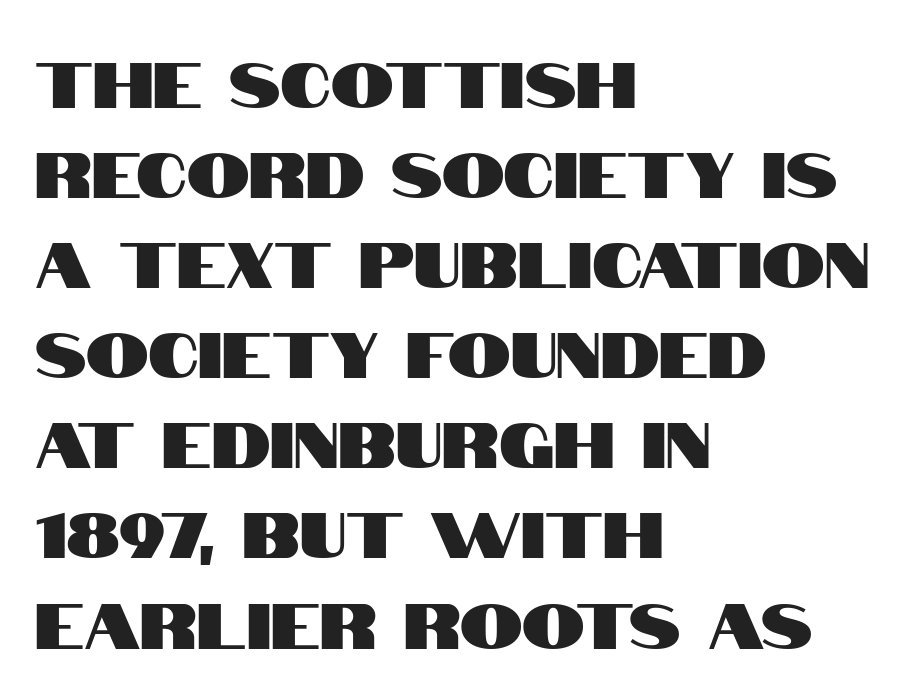
Q: Is the text italic (slanted)? A: No, it is upright.
Q: Is the typeface a serif or a sans-serif typeface? A: Sans-serif.
Q: Is the text underlined? A: No.
Q: How is the paragraph aligned? A: Left-aligned.
Q: Is the spacing between letters normal or unusually wide? A: Normal.
Q: Is the spacing between lines tight, normal or loose? A: Normal.
Q: Width (condensed, normal, or wide)? A: Condensed.
Q: Stroke contrast? A: High.
Q: x-height? A: Large.
Q: Monospaced? A: No.
